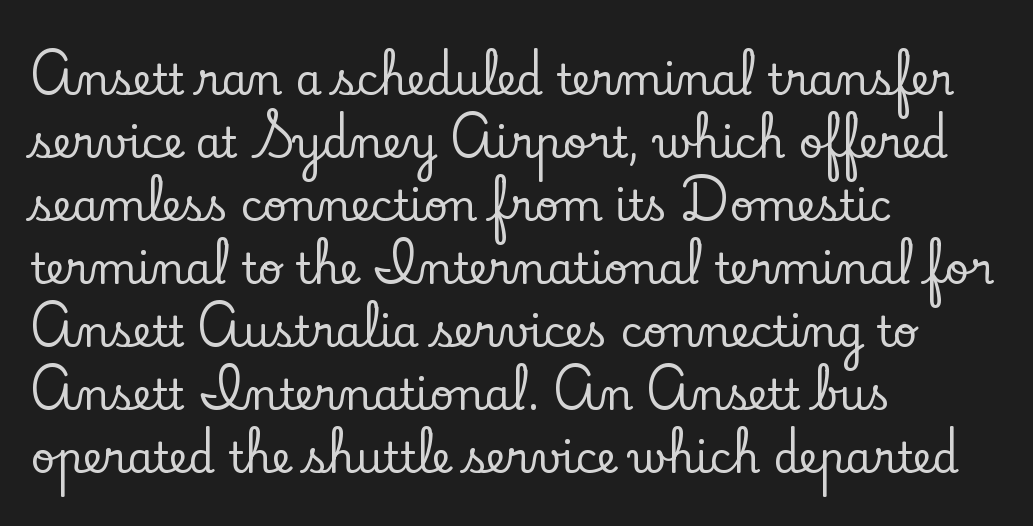
{"serif": "yes", "italic": "no", "width": "normal", "stroke_contrast": "low", "x_height": "small", "monospaced": "no", "underline": "no", "align": "left", "line_spacing": "normal", "line_spacing_ratio": 1.5, "letter_spacing": "normal", "letter_spacing_em": 0.0, "glyph_px": 42}
